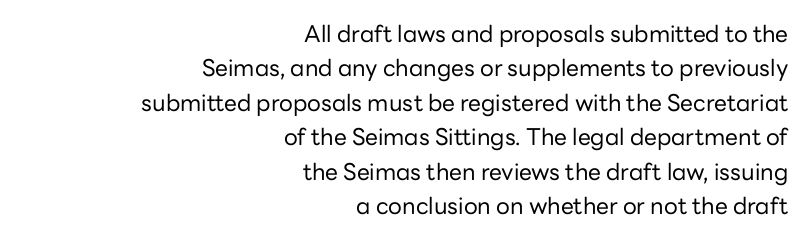
Q: Is the text bold? A: No.
Q: Is the text italic (slanted)? A: No, it is upright.
Q: Is the text underlined? A: No.
Q: How is the paragraph aligned? A: Right-aligned.
Q: Is the spacing between letters normal or unusually wide? A: Normal.
Q: Is the spacing between lines tight, normal or loose? A: Normal.
